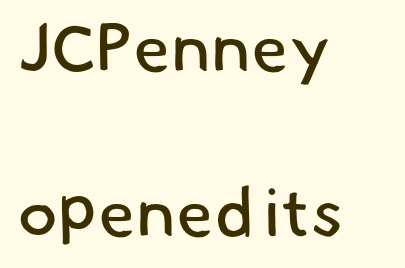
The image shows 68 px regular-weight sans-serif type; set left-aligned, loose line spacing (2.42x), normal letter spacing, not underlined; low stroke contrast and a small x-height.
